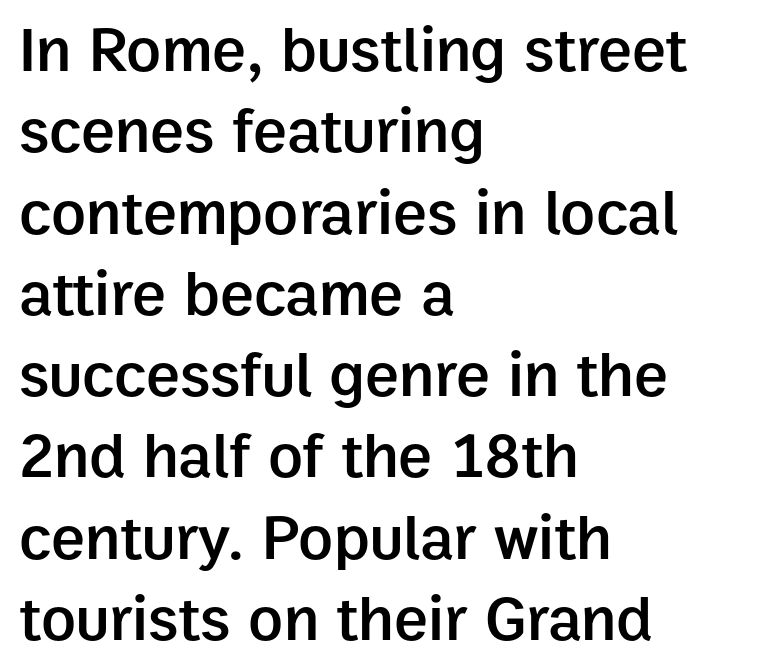
Note the varied advance widths — an 'i' is clearly narrower than an 'm'. What weight is shown? A semibold, between regular and bold. In terms of letterspacing, this is plain default setting. Unlike italic type, these characters show no tilt at all. The words here are not underlined. A sans-serif font was chosen for this passage.
